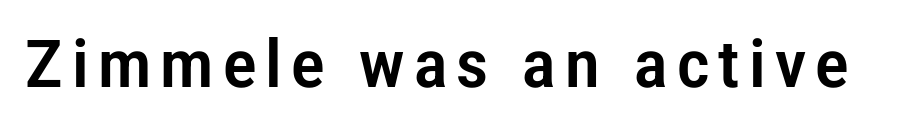
Stroke terminals: plain, sans-serif. Letters rest on an invisible, unmarked baseline. In terms of posture, this sample is upright. Character widths vary here, with narrow letters taking less room than wide ones.
